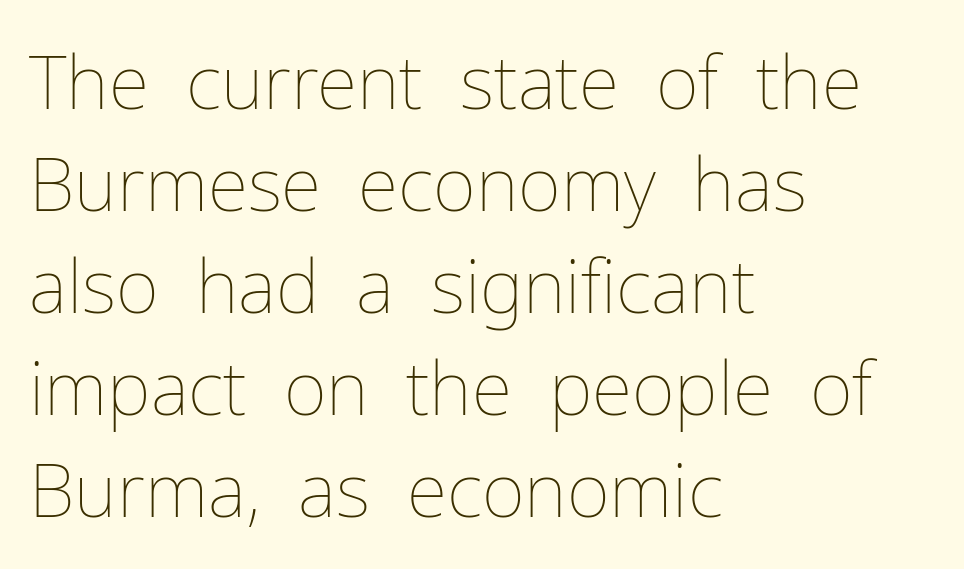
{"italic": "no", "bold": "no", "weight": "thin", "width": "normal", "stroke_contrast": "low", "x_height": "medium", "monospaced": "no", "underline": "no", "align": "left", "line_spacing": "normal", "line_spacing_ratio": 1.38, "letter_spacing": "normal", "letter_spacing_em": 0.0, "glyph_px": 74}
